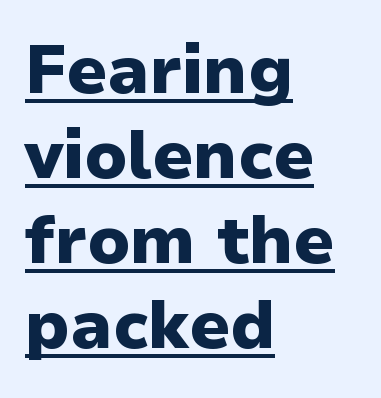
This rendering features underlined lettering. A classic flush-left, rag-right setting is used for this passage. Vertical spacing — default. The font family rendered here belongs to the sans-serif group.
